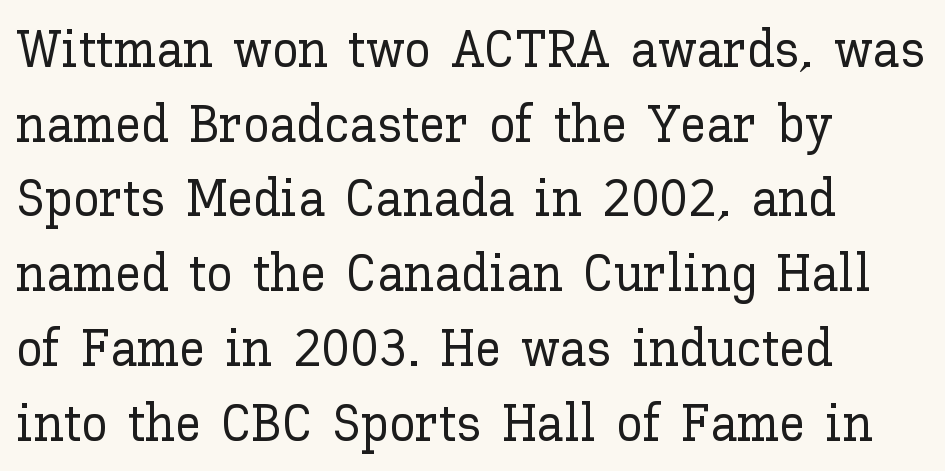
Q: Is the text italic (slanted)? A: No, it is upright.
Q: Is the text underlined? A: No.
Q: How is the paragraph aligned? A: Left-aligned.
Q: Is the spacing between letters normal or unusually wide? A: Normal.
Q: Is the spacing between lines tight, normal or loose? A: Normal.
Q: Width (condensed, normal, or wide)? A: Normal.
Q: Stroke contrast? A: Low.
Q: x-height? A: Medium.
Q: Monospaced? A: No.
